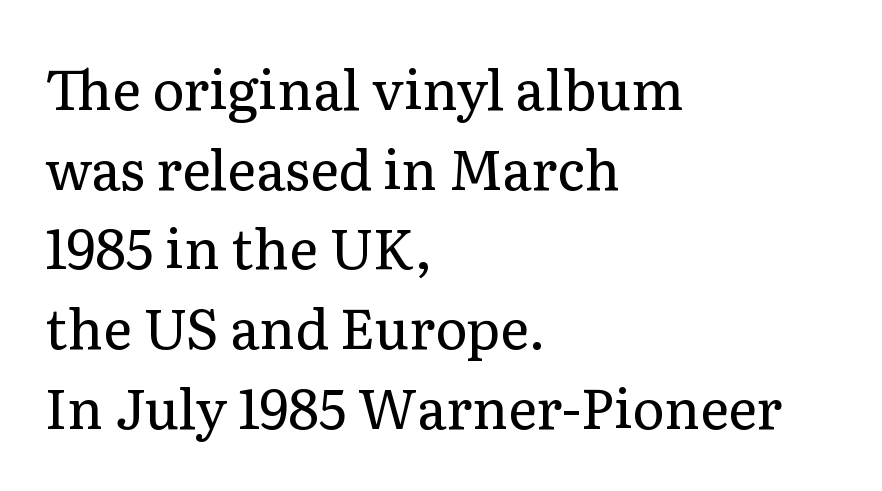
{"serif": "yes", "italic": "no", "bold": "no", "weight": "regular", "width": "normal", "stroke_contrast": "low", "x_height": "medium", "monospaced": "no", "underline": "no", "align": "left", "line_spacing": "normal", "line_spacing_ratio": 1.45, "letter_spacing": "normal", "letter_spacing_em": 0.0, "glyph_px": 55}
